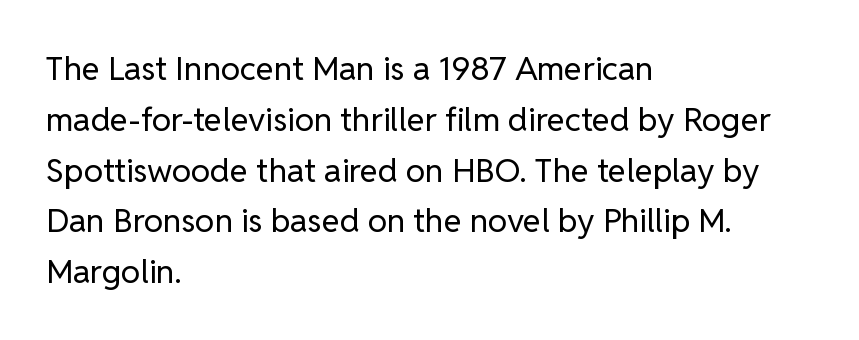
{"serif": "no", "italic": "no", "bold": "no", "weight": "regular", "width": "normal", "stroke_contrast": "low", "x_height": "medium", "monospaced": "no", "underline": "no", "align": "left", "line_spacing": "normal", "line_spacing_ratio": 1.54, "letter_spacing": "normal", "letter_spacing_em": 0.0, "glyph_px": 33}
